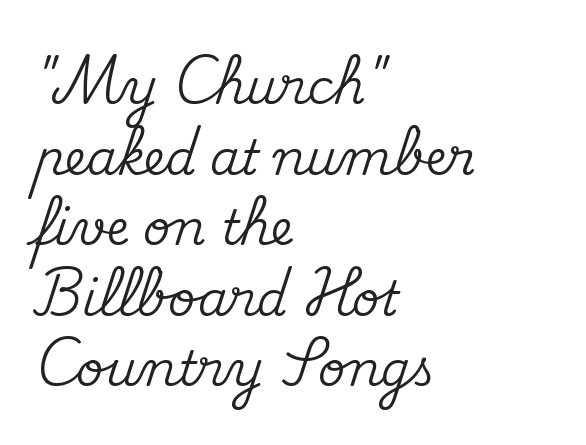
{"serif": "yes", "width": "normal", "stroke_contrast": "medium", "x_height": "small", "monospaced": "no", "underline": "no", "align": "left", "line_spacing": "normal", "line_spacing_ratio": 1.47, "letter_spacing": "normal", "letter_spacing_em": 0.0, "glyph_px": 48}
